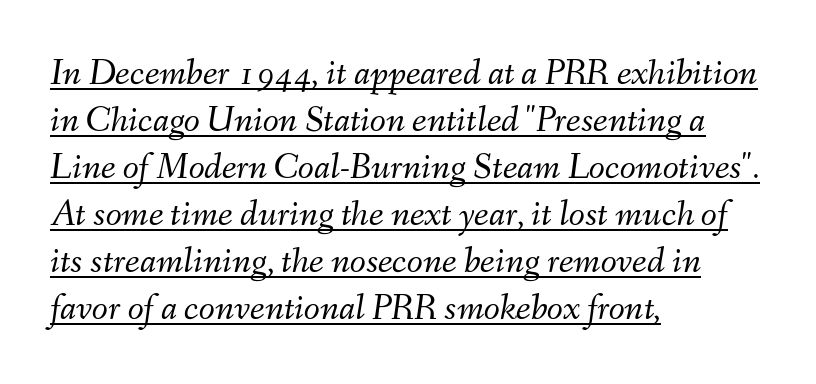
Q: Is the text bold? A: No.
Q: Is the text italic (slanted)? A: Yes, it leans right by about 9 degrees.
Q: Is the text underlined? A: Yes.
Q: How is the paragraph aligned? A: Left-aligned.
Q: Is the spacing between letters normal or unusually wide? A: Normal.
Q: Is the spacing between lines tight, normal or loose? A: Normal.
Q: Width (condensed, normal, or wide)? A: Normal.
Q: Stroke contrast? A: Medium.
Q: x-height? A: Small.
Q: Monospaced? A: No.
